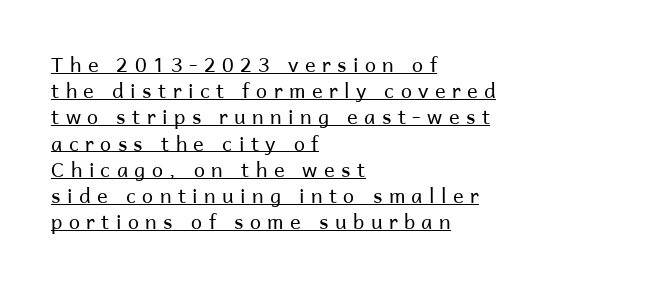
Short note: letters widely spaced. Posture: straight, roman, zero tilt. Line spacing here is normal. The font is comparable to plain body text, perhaps lighter. The glyphs are accompanied by a horizontal stroke just below them.
